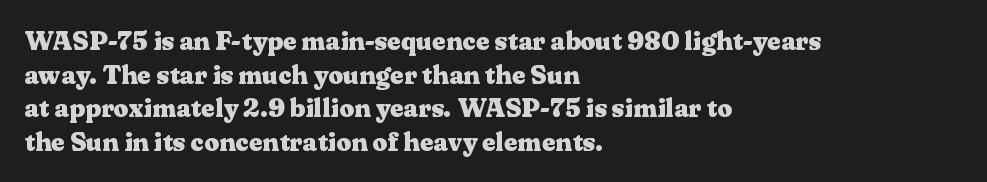
{"italic": "no", "bold": "yes", "underline": "no", "align": "left", "line_spacing": "normal", "line_spacing_ratio": 1.29, "letter_spacing": "normal", "letter_spacing_em": 0.0, "glyph_px": 26}
